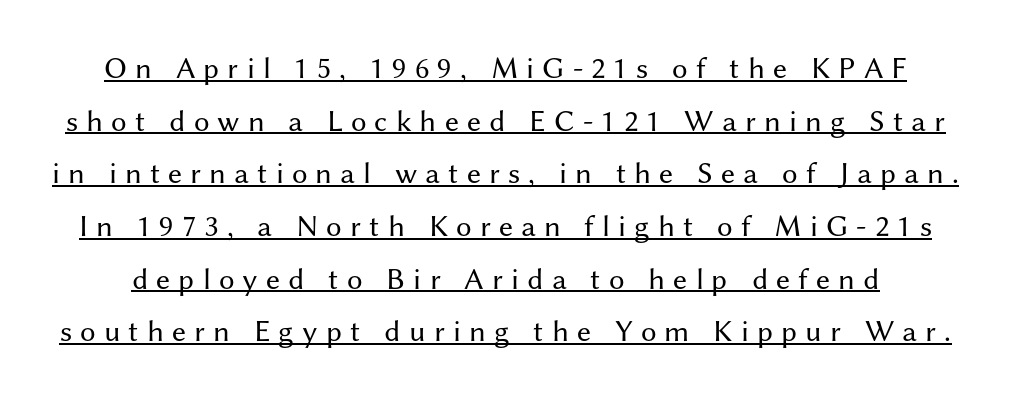
Q: Is the text bold? A: No.
Q: Is the text italic (slanted)? A: No, it is upright.
Q: Is the typeface a serif or a sans-serif typeface? A: Sans-serif.
Q: Is the text underlined? A: Yes.
Q: Is the spacing between letters normal or unusually wide? A: Unusually wide.
Q: Is the spacing between lines tight, normal or loose? A: Normal.
Q: Width (condensed, normal, or wide)? A: Normal.
Q: Stroke contrast? A: Medium.
Q: x-height? A: Medium.
Q: Monospaced? A: No.
